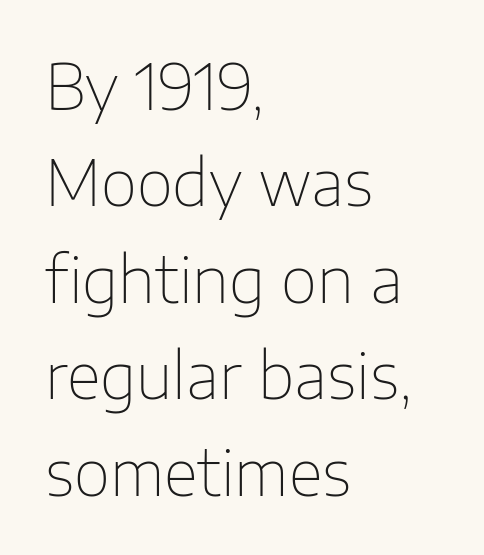
Q: Is the text bold? A: No.
Q: Is the text italic (slanted)? A: No, it is upright.
Q: Is the typeface a serif or a sans-serif typeface? A: Sans-serif.
Q: Is the text underlined? A: No.
Q: How is the paragraph aligned? A: Left-aligned.
Q: Is the spacing between letters normal or unusually wide? A: Normal.
Q: Is the spacing between lines tight, normal or loose? A: Normal.
Q: Width (condensed, normal, or wide)? A: Normal.
Q: Stroke contrast? A: Low.
Q: x-height? A: Medium.
Q: Monospaced? A: No.
